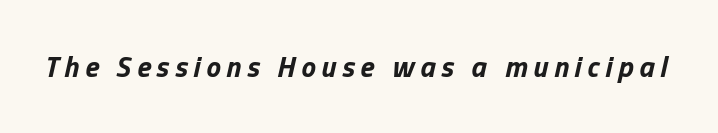
Q: Is the text bold? A: Yes.
Q: Is the text italic (slanted)? A: Yes, it leans right by about 13 degrees.
Q: Is the text underlined? A: No.
Q: Is the spacing between letters normal or unusually wide? A: Unusually wide.
Q: Width (condensed, normal, or wide)? A: Normal.
Q: Stroke contrast? A: Low.
Q: x-height? A: Medium.
Q: Monospaced? A: No.
